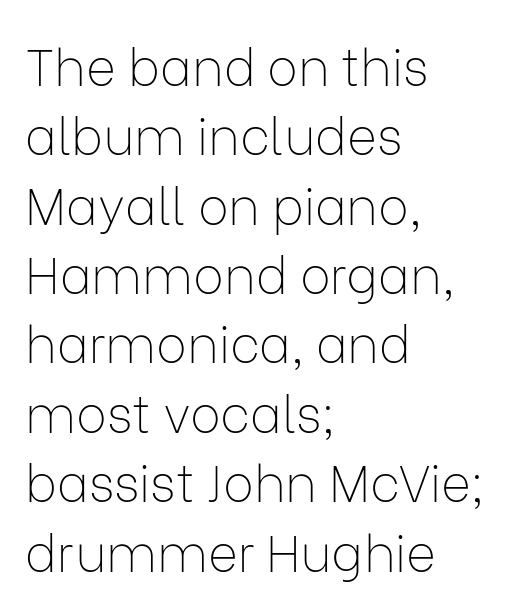
{"serif": "no", "italic": "no", "bold": "no", "weight": "thin", "width": "normal", "stroke_contrast": "low", "x_height": "medium", "monospaced": "no", "underline": "no", "align": "left", "line_spacing": "normal", "line_spacing_ratio": 1.36, "letter_spacing": "normal", "letter_spacing_em": 0.0, "glyph_px": 51}
